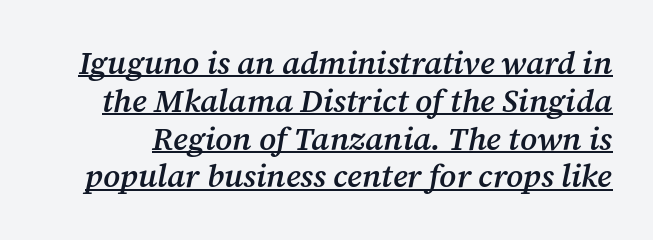
The image shows 32 px semibold serif type, italic (leaning right); set line spacing 1.18x, normal letter spacing, underlined; medium stroke contrast and a medium x-height.
